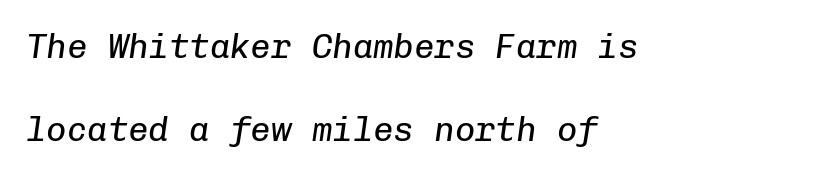
{"italic": "yes", "lean": "right", "slant_degrees": 8, "bold": "no", "weight": "regular", "width": "normal", "stroke_contrast": "low", "x_height": "medium", "monospaced": "yes", "underline": "no", "align": "left", "line_spacing": "loose", "line_spacing_ratio": 2.43, "letter_spacing": "normal", "letter_spacing_em": 0.0, "glyph_px": 34}
